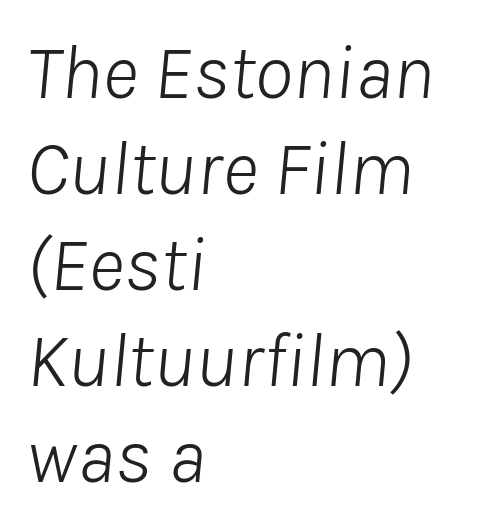
Q: Is the text bold? A: No.
Q: Is the text italic (slanted)? A: Yes, it leans right by about 8 degrees.
Q: Is the text underlined? A: No.
Q: How is the paragraph aligned? A: Left-aligned.
Q: Is the spacing between letters normal or unusually wide? A: Normal.
Q: Width (condensed, normal, or wide)? A: Normal.
Q: Stroke contrast? A: Low.
Q: x-height? A: Medium.
Q: Monospaced? A: No.
